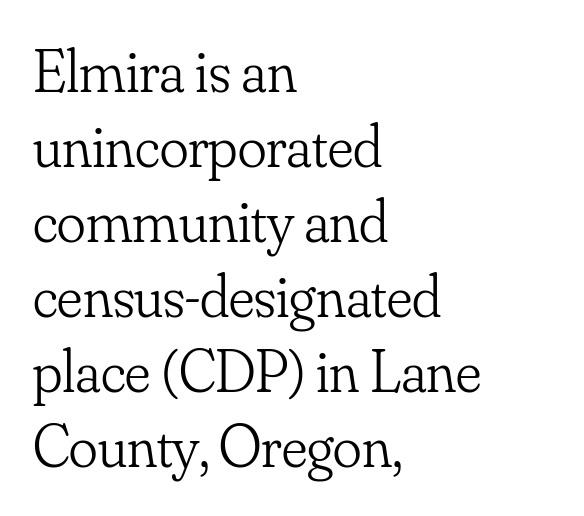
{"serif": "yes", "italic": "no", "bold": "no", "weight": "light", "width": "normal", "stroke_contrast": "low", "x_height": "small", "monospaced": "no", "underline": "no", "align": "left", "line_spacing": "normal", "line_spacing_ratio": 1.25, "letter_spacing": "normal", "letter_spacing_em": 0.0, "glyph_px": 60}
